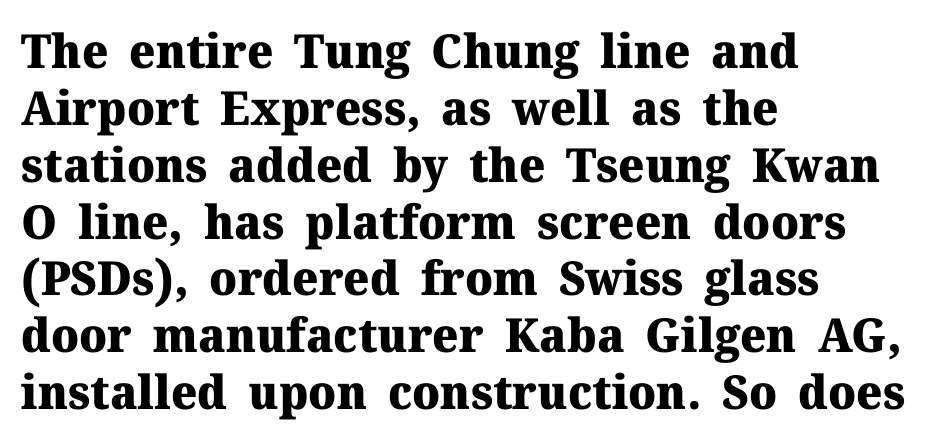
{"serif": "yes", "italic": "no", "bold": "yes", "weight": "heavy", "width": "normal", "stroke_contrast": "medium", "x_height": "medium", "monospaced": "no", "underline": "no", "align": "left", "line_spacing_ratio": 1.21, "letter_spacing": "normal", "letter_spacing_em": 0.0, "glyph_px": 47}
